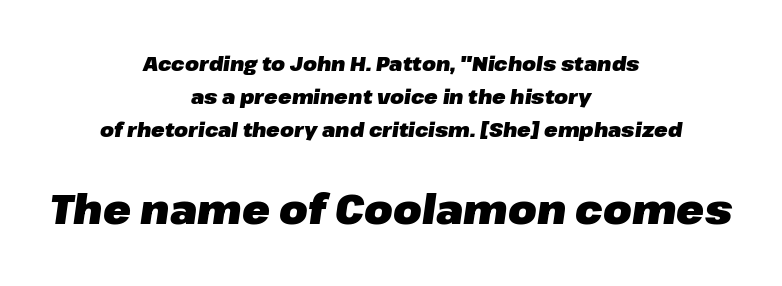
{"italic": "yes", "lean": "right", "slant_degrees": 8, "bold": "yes", "weight": "heavy", "width": "normal", "stroke_contrast": "low", "x_height": "medium", "monospaced": "no", "underline": "no", "align": "center", "line_spacing": "normal", "line_spacing_ratio": 1.64, "letter_spacing": "normal", "letter_spacing_em": 0.0, "larger_block": "second", "size_ratio": 2.05, "glyph_px": 41}
